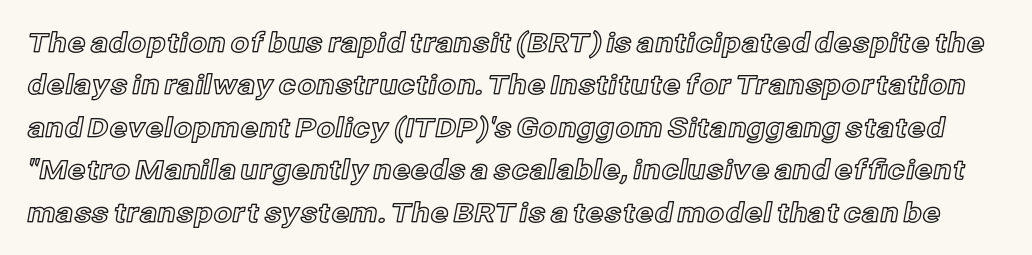
The letters sit at their default tracking, neither squeezed nor spread. Interline gaps are of average width in this sample. Decoration check: the copy has no underline.
